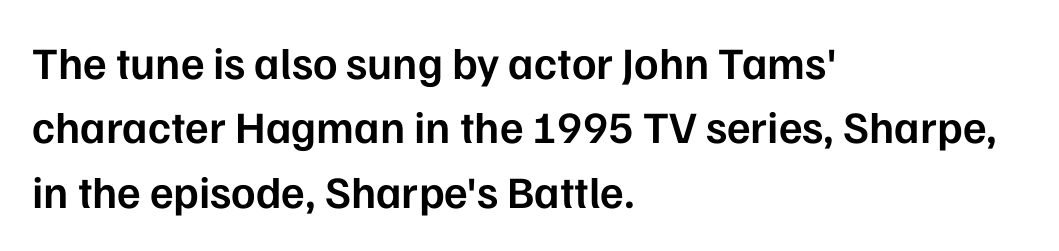
Spacing verdict: proportional, widths tailored to each character. In terms of letterspacing, this is plain default setting. Ordinary non-slanted type is in use. The strokes are fattened partway — semibold, not bold. The glyphs are unaccompanied by any horizontal stroke below them. These lines sit exactly where default settings would place them.
